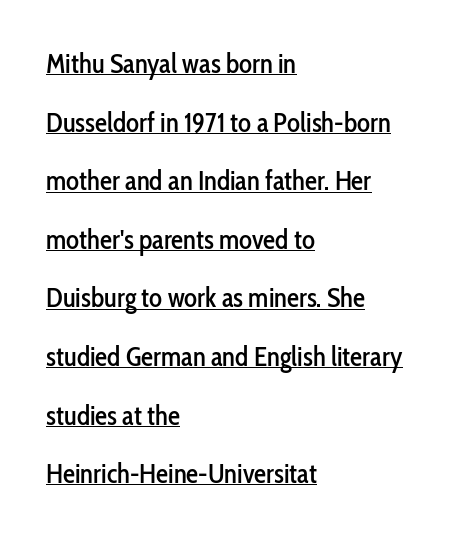
Q: Is the text italic (slanted)? A: No, it is upright.
Q: Is the text underlined? A: Yes.
Q: How is the paragraph aligned? A: Left-aligned.
Q: Is the spacing between letters normal or unusually wide? A: Normal.
Q: Is the spacing between lines tight, normal or loose? A: Loose.
